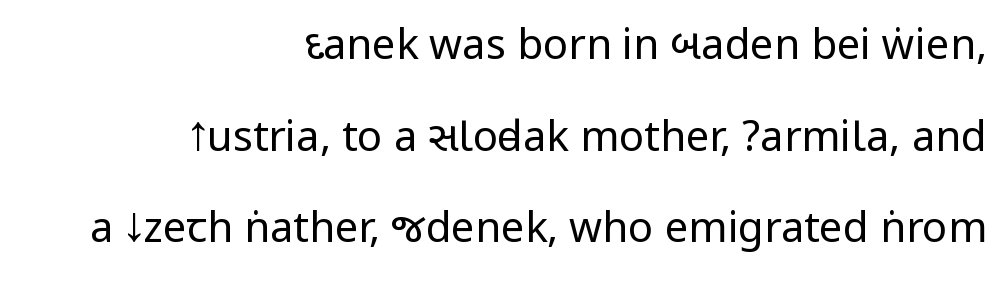
{"serif": "no", "italic": "no", "bold": "no", "weight": "regular", "width": "condensed", "stroke_contrast": "low", "underline": "no", "align": "right", "line_spacing": "loose", "line_spacing_ratio": 2.18, "letter_spacing": "normal", "letter_spacing_em": 0.0, "glyph_px": 42}
